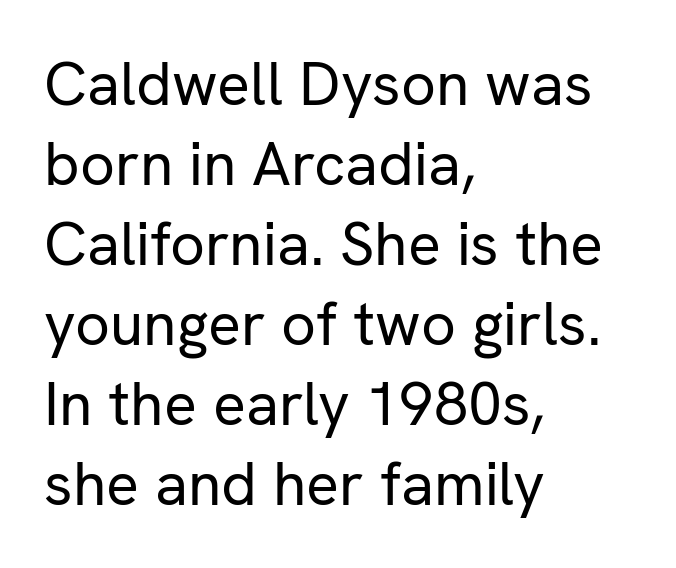
Q: Is the text bold? A: No.
Q: Is the text italic (slanted)? A: No, it is upright.
Q: Is the typeface a serif or a sans-serif typeface? A: Sans-serif.
Q: Is the text underlined? A: No.
Q: How is the paragraph aligned? A: Left-aligned.
Q: Is the spacing between letters normal or unusually wide? A: Normal.
Q: Is the spacing between lines tight, normal or loose? A: Normal.
Q: Width (condensed, normal, or wide)? A: Normal.
Q: Stroke contrast? A: Low.
Q: x-height? A: Medium.
Q: Monospaced? A: No.
